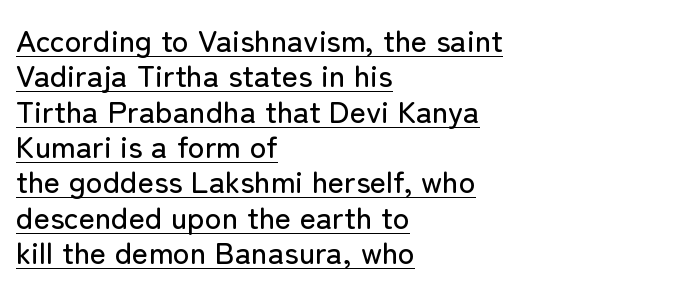
{"serif": "no", "italic": "no", "width": "normal", "stroke_contrast": "low", "x_height": "medium", "monospaced": "no", "underline": "yes", "align": "left", "line_spacing": "tight", "line_spacing_ratio": 1.14, "letter_spacing": "normal", "letter_spacing_em": 0.0, "glyph_px": 31}
